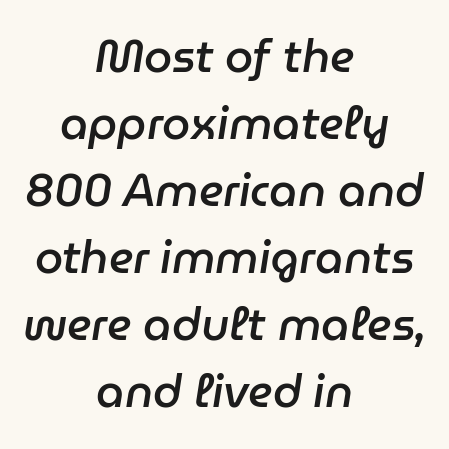
The image shows 45 px semibold type, italic (leaning right); set centered, normal line spacing (1.49x), normal letter spacing, not underlined; low stroke contrast and a medium x-height.
